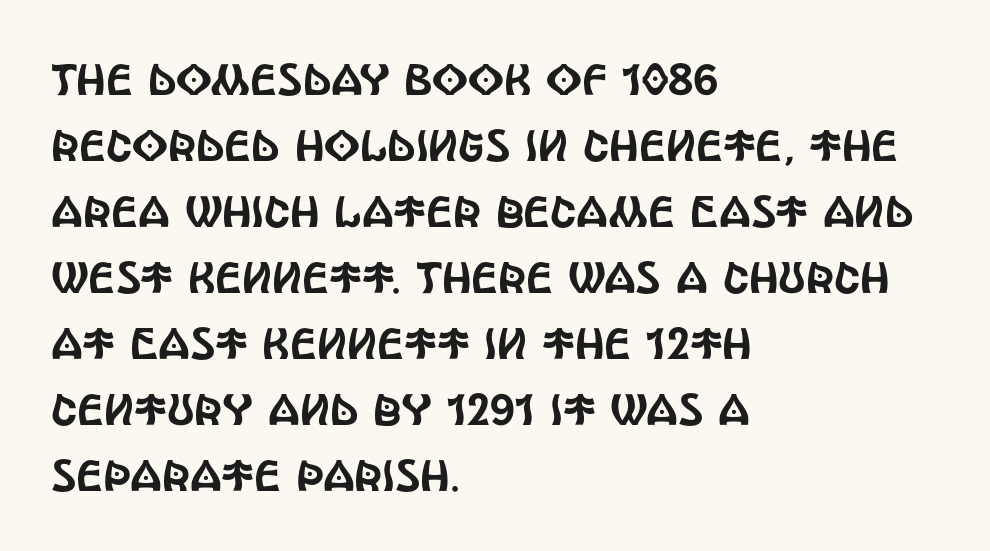
{"serif": "no", "italic": "no", "width": "condensed", "x_height": "large", "monospaced": "no", "underline": "no", "align": "left", "line_spacing": "normal", "line_spacing_ratio": 1.5, "letter_spacing": "normal", "letter_spacing_em": 0.0, "glyph_px": 44}
